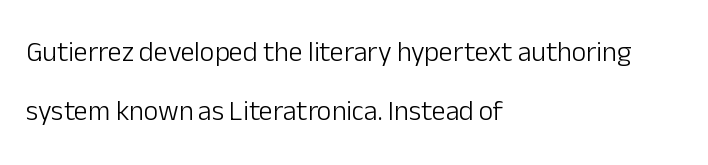
Q: Is the text bold? A: No.
Q: Is the text italic (slanted)? A: No, it is upright.
Q: Is the typeface a serif or a sans-serif typeface? A: Sans-serif.
Q: Is the text underlined? A: No.
Q: How is the paragraph aligned? A: Left-aligned.
Q: Is the spacing between letters normal or unusually wide? A: Normal.
Q: Is the spacing between lines tight, normal or loose? A: Loose.
Q: Width (condensed, normal, or wide)? A: Normal.
Q: Stroke contrast? A: Low.
Q: x-height? A: Medium.
Q: Monospaced? A: No.
